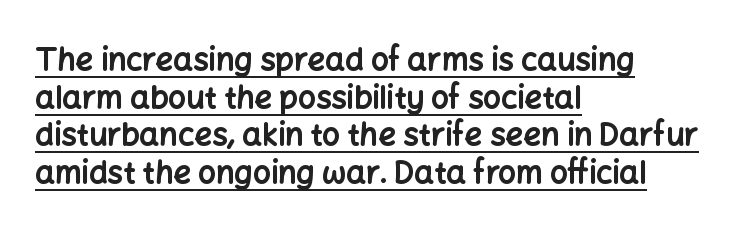
{"serif": "no", "italic": "no", "bold": "yes", "weight": "bold", "width": "normal", "stroke_contrast": "low", "x_height": "medium", "monospaced": "no", "underline": "yes", "align": "left", "line_spacing_ratio": 1.21, "letter_spacing": "normal", "letter_spacing_em": 0.0, "glyph_px": 31}
